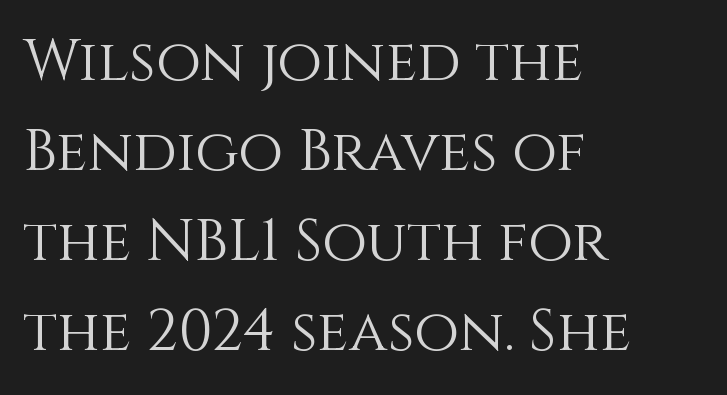
The image shows 58 px light type, upright; set left-aligned, normal line spacing (1.55x), normal letter spacing, not underlined; medium stroke contrast and a large x-height.
